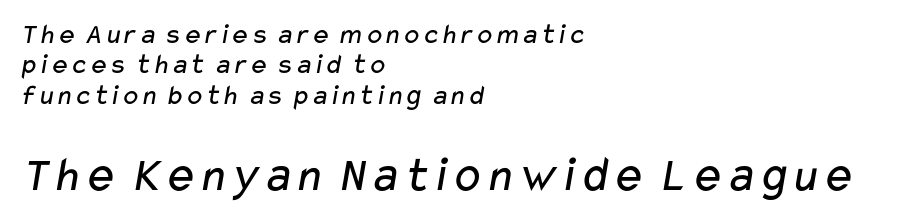
Does the type have serifs? No, each stem ends abruptly. Line spacing here is tight. Varying glyph widths throughout — classic text-font behaviour. Here the glyphs are tracked normally, forming tight word shapes. This reads as an unemphasized weight, regular at the heaviest.
